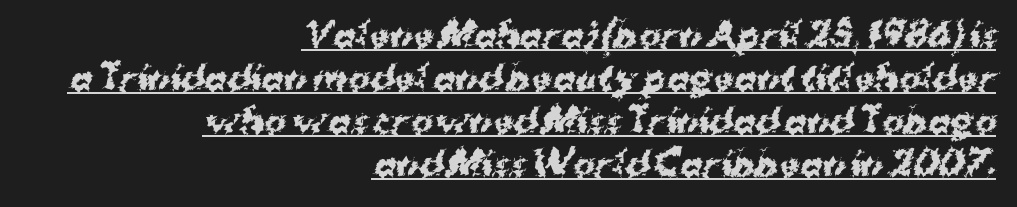
Q: Is the text bold? A: Yes.
Q: Is the typeface a serif or a sans-serif typeface? A: Sans-serif.
Q: Is the text underlined? A: Yes.
Q: How is the paragraph aligned? A: Right-aligned.
Q: Is the spacing between letters normal or unusually wide? A: Normal.
Q: Is the spacing between lines tight, normal or loose? A: Normal.
Q: Width (condensed, normal, or wide)? A: Normal.
Q: Stroke contrast? A: Medium.
Q: x-height? A: Medium.
Q: Monospaced? A: No.
